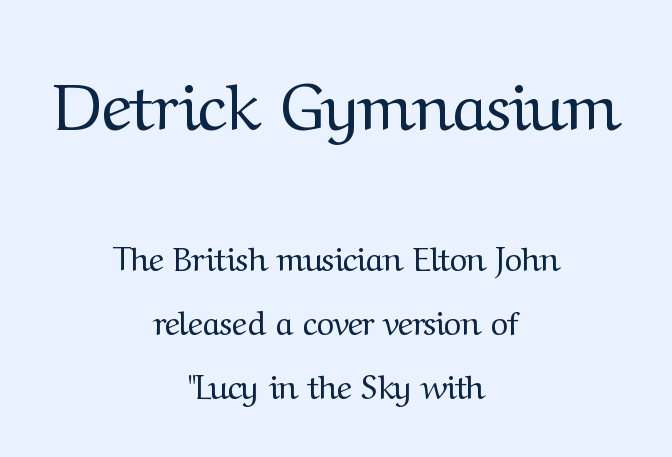
Size contrast runs from large at the top to small at the bottom. In terms of letterspacing, this is plain default setting. To sum up the face: it has serifs. The axis of the letterforms is exactly vertical. The cut favours lightness, reaching ordinary text weight at its darkest.
